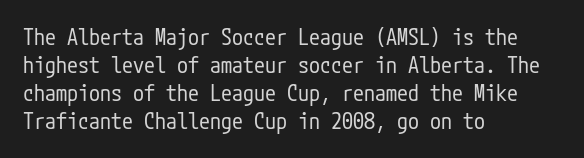
{"italic": "no", "bold": "no", "underline": "no", "align": "left", "line_spacing": "normal", "line_spacing_ratio": 1.27, "letter_spacing": "normal", "letter_spacing_em": 0.0, "glyph_px": 22}
